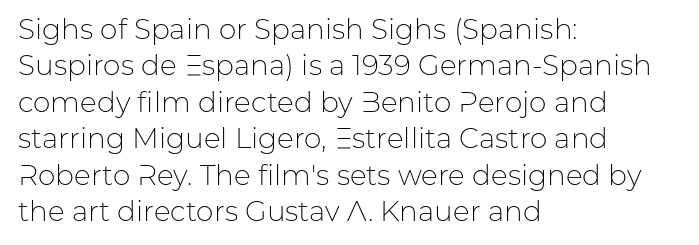
The letters stand upright; this is a roman face. A classic flush-left, rag-right setting is used for this passage. This sample has the flowing, uneven cadence of proportional lettering. Just letters on the line, the space beneath them empty. Does the type have serifs? No, each stem ends abruptly.
